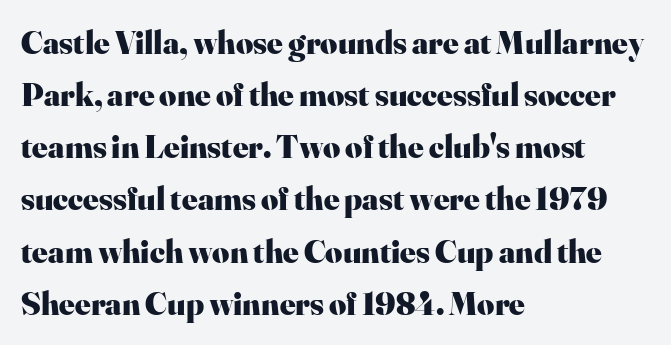
Q: Is the text bold? A: Yes.
Q: Is the text italic (slanted)? A: No, it is upright.
Q: Is the typeface a serif or a sans-serif typeface? A: Serif.
Q: Is the text underlined? A: No.
Q: How is the paragraph aligned? A: Left-aligned.
Q: Is the spacing between letters normal or unusually wide? A: Normal.
Q: Is the spacing between lines tight, normal or loose? A: Normal.
Q: Width (condensed, normal, or wide)? A: Normal.
Q: Stroke contrast? A: High.
Q: x-height? A: Small.
Q: Monospaced? A: No.
